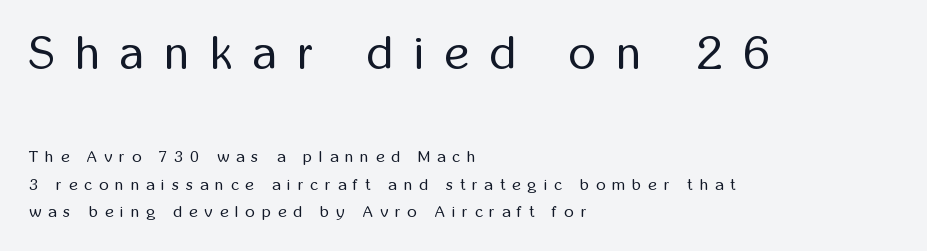
{"serif": "no", "italic": "no", "bold": "no", "weight": "regular", "width": "condensed", "stroke_contrast": "low", "x_height": "medium", "monospaced": "no", "underline": "no", "align": "left", "line_spacing_ratio": 1.73, "letter_spacing": "wide", "letter_spacing_em": 0.45, "larger_block": "first", "size_ratio": 2.94, "glyph_px": 47}
